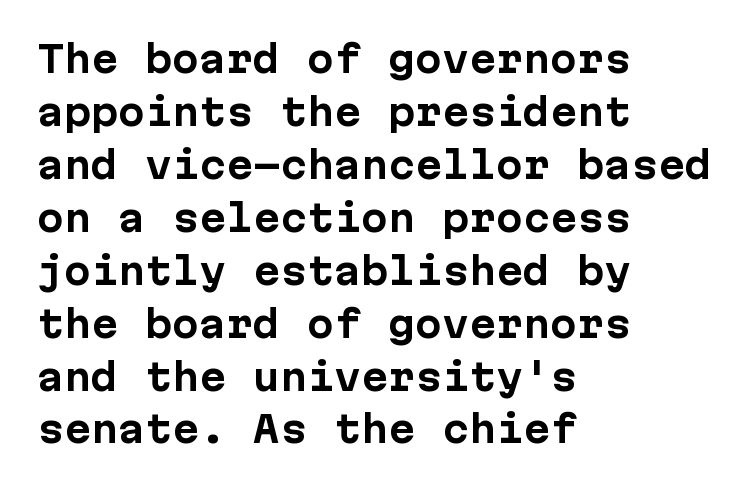
The image shows 36 px bold sans-serif type, upright; set left-aligned, normal line spacing (1.47x), normal letter spacing, not underlined; low stroke contrast and a medium x-height.
